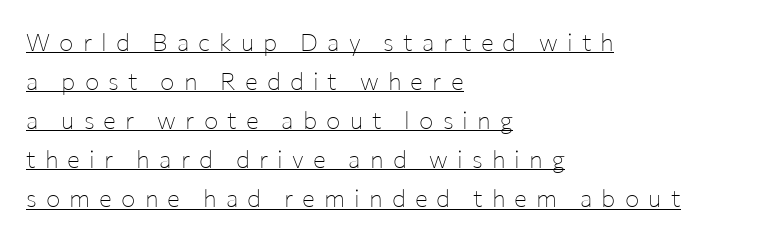
The image shows 24 px text type, upright; set left-aligned, normal line spacing (1.63x), unusually wide letter spacing (+0.38 em), underlined.
